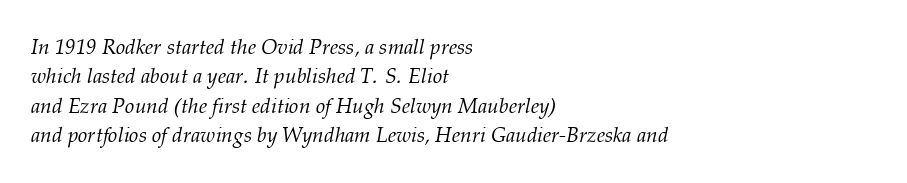
The image shows 21 px text type, italic (leaning right); set left-aligned, normal line spacing (1.4x), normal letter spacing, not underlined.
